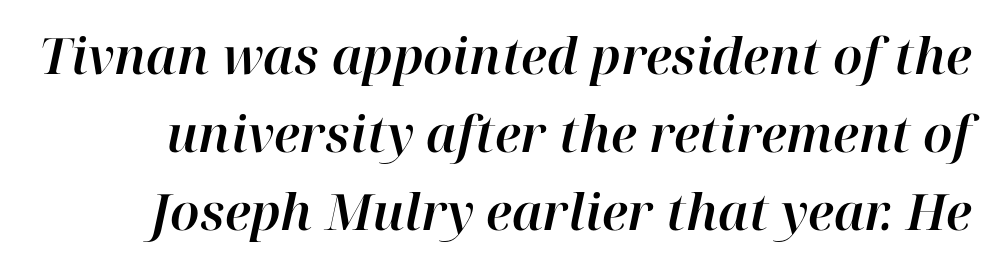
Each new line begins a customary step beneath the previous one. Designer's note — italics engaged. No extra tracking has been applied to these lines. The rendering uses natural spacing where letterforms have individual widths. Descender tails drop into unmarked territory.
